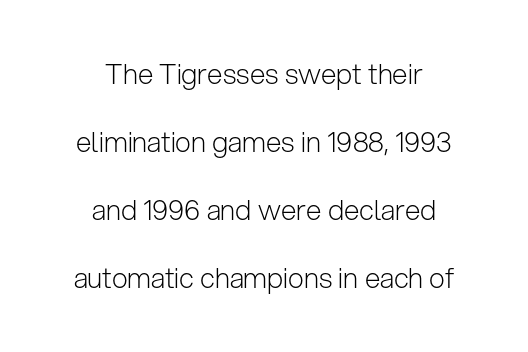
The image shows 28 px light sans-serif type, upright; set centered, loose line spacing (2.43x), normal letter spacing, not underlined; low stroke contrast and a medium x-height.
